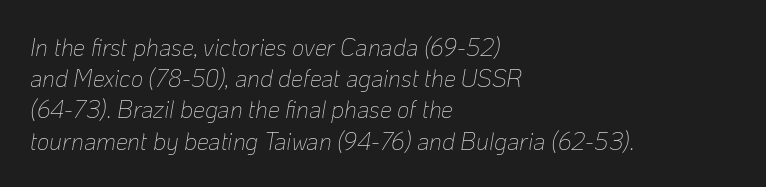
Q: Is the text bold? A: No.
Q: Is the text italic (slanted)? A: Yes, it leans right by about 10 degrees.
Q: Is the text underlined? A: No.
Q: How is the paragraph aligned? A: Left-aligned.
Q: Is the spacing between letters normal or unusually wide? A: Normal.
Q: Is the spacing between lines tight, normal or loose? A: Normal.
